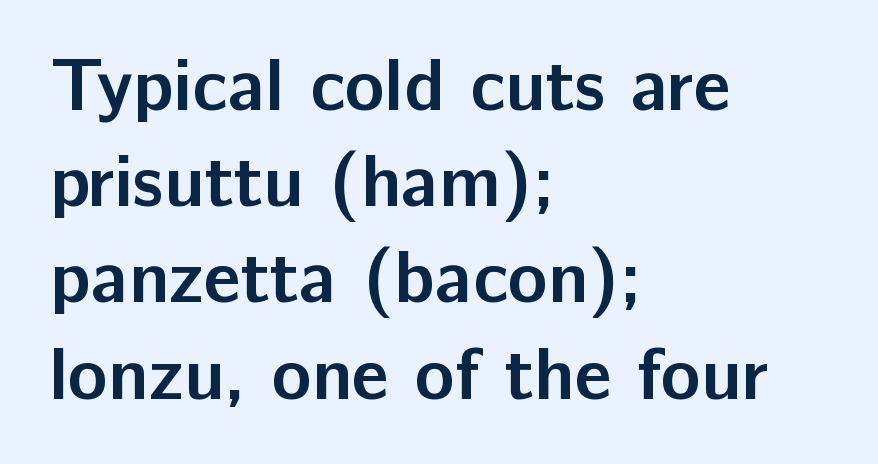
The image shows 74 px semibold sans-serif type, upright; set left-aligned, normal line spacing (1.3x), normal letter spacing, not underlined; low stroke contrast and a medium x-height.
